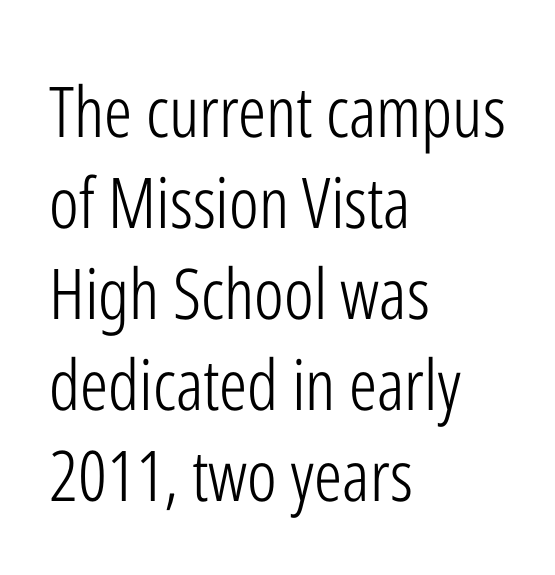
Q: Is the text bold? A: No.
Q: Is the text italic (slanted)? A: No, it is upright.
Q: Is the typeface a serif or a sans-serif typeface? A: Sans-serif.
Q: Is the text underlined? A: No.
Q: How is the paragraph aligned? A: Left-aligned.
Q: Is the spacing between letters normal or unusually wide? A: Normal.
Q: Is the spacing between lines tight, normal or loose? A: Normal.
Q: Width (condensed, normal, or wide)? A: Condensed.
Q: Stroke contrast? A: Low.
Q: x-height? A: Medium.
Q: Monospaced? A: No.
